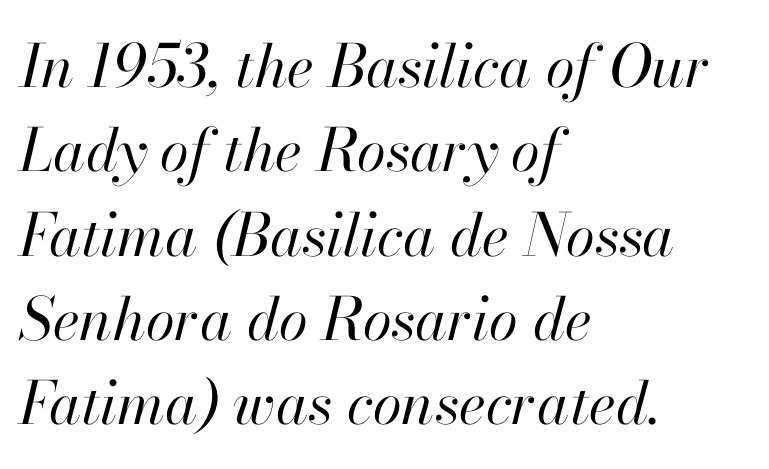
The image shows 59 px regular-weight type, italic (leaning right); set left-aligned, normal line spacing (1.43x), normal letter spacing, not underlined; high stroke contrast and a small x-height.
